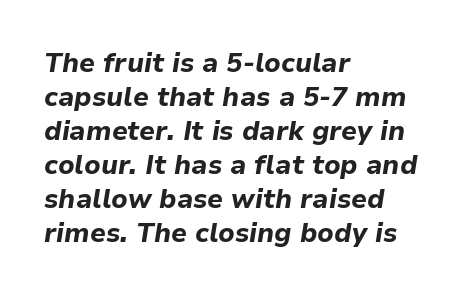
The image shows 27 px bold type, italic (leaning right); set left-aligned, normal line spacing (1.26x), normal letter spacing, not underlined.
